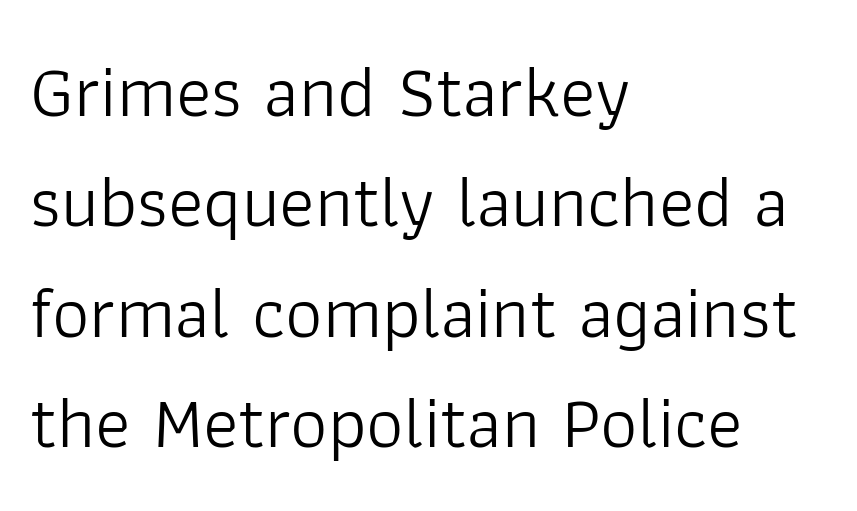
Q: Is the text bold? A: No.
Q: Is the text italic (slanted)? A: No, it is upright.
Q: Is the typeface a serif or a sans-serif typeface? A: Sans-serif.
Q: Is the text underlined? A: No.
Q: How is the paragraph aligned? A: Left-aligned.
Q: Is the spacing between letters normal or unusually wide? A: Normal.
Q: Is the spacing between lines tight, normal or loose? A: Normal.
Q: Width (condensed, normal, or wide)? A: Normal.
Q: Stroke contrast? A: Low.
Q: x-height? A: Medium.
Q: Monospaced? A: No.
